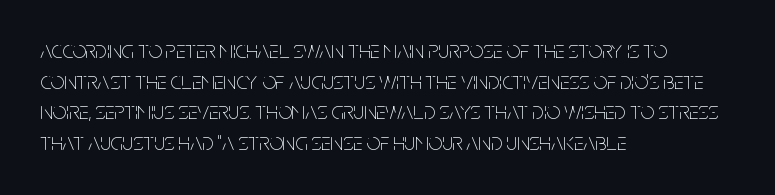
Q: Is the text bold? A: No.
Q: Is the text italic (slanted)? A: No, it is upright.
Q: Is the text underlined? A: No.
Q: How is the paragraph aligned? A: Left-aligned.
Q: Is the spacing between letters normal or unusually wide? A: Normal.
Q: Is the spacing between lines tight, normal or loose? A: Normal.
